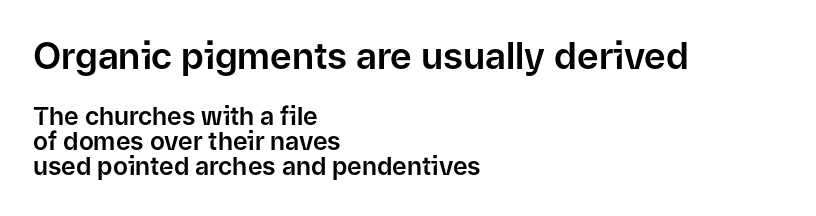
Character widths vary here, with narrow letters taking less room than wide ones. Glance below the letters and you will spot only blank space. Examine the stroke ends and you'll find no serifs. This is the regular roman posture of the typeface. These two chunks differ in scale, with the top chunk taking the larger measure.
